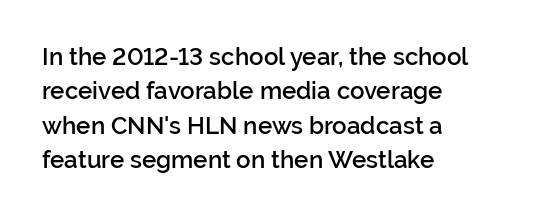
{"italic": "no", "bold": "semi", "underline": "no", "align": "left", "line_spacing": "normal", "line_spacing_ratio": 1.43, "letter_spacing": "normal", "letter_spacing_em": 0.0, "glyph_px": 24}
